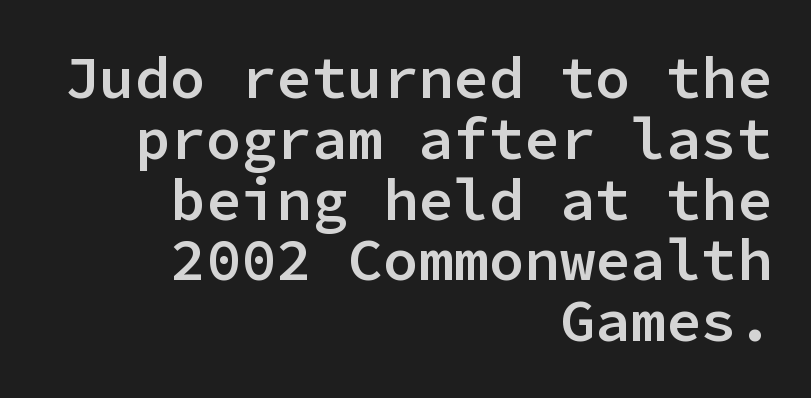
{"serif": "no", "italic": "no", "bold": "semi", "weight": "semibold", "width": "normal", "stroke_contrast": "low", "x_height": "medium", "monospaced": "yes", "underline": "no", "align": "right", "line_spacing": "tight", "line_spacing_ratio": 1.03, "letter_spacing": "normal", "letter_spacing_em": 0.0, "glyph_px": 59}
